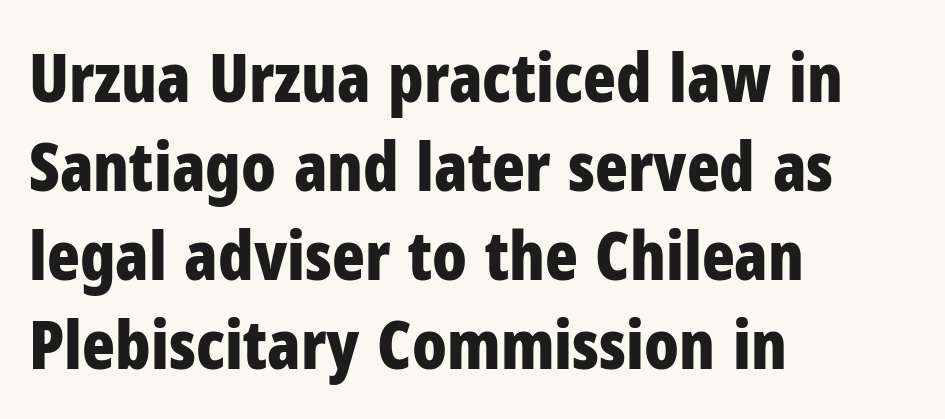
The image shows 68 px bold, condensed sans-serif type, upright; set left-aligned, normal line spacing (1.31x), normal letter spacing, not underlined; low stroke contrast and a medium x-height.
